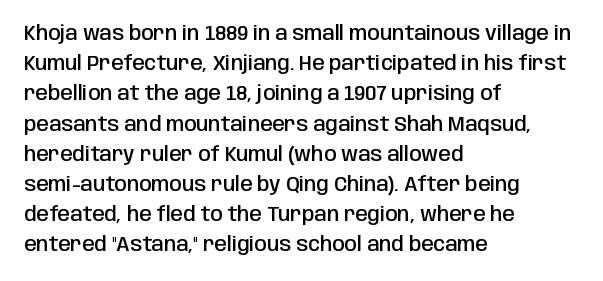
Q: Is the text bold? A: Semi-bold.
Q: Is the text italic (slanted)? A: No, it is upright.
Q: Is the text underlined? A: No.
Q: How is the paragraph aligned? A: Left-aligned.
Q: Is the spacing between letters normal or unusually wide? A: Normal.
Q: Is the spacing between lines tight, normal or loose? A: Normal.
